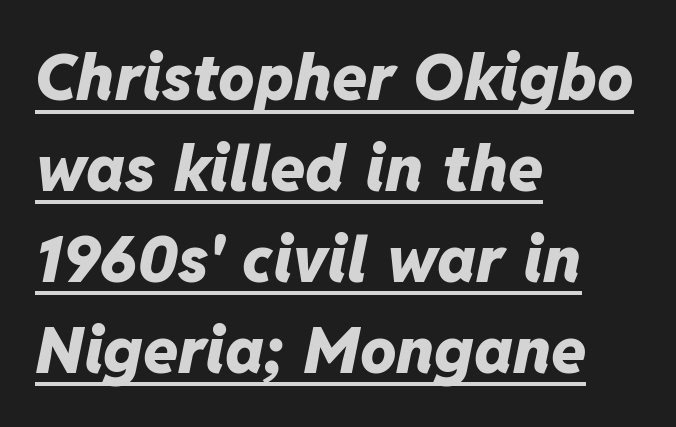
{"italic": "yes", "lean": "right", "slant_degrees": 11, "bold": "yes", "weight": "heavy", "width": "normal", "stroke_contrast": "low", "x_height": "medium", "monospaced": "no", "underline": "yes", "align": "left", "line_spacing": "normal", "line_spacing_ratio": 1.42, "letter_spacing": "normal", "letter_spacing_em": 0.0, "glyph_px": 64}
